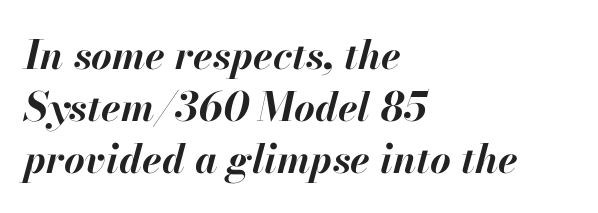
Q: Is the text bold? A: Yes.
Q: Is the text italic (slanted)? A: Yes, it leans right by about 13 degrees.
Q: Is the text underlined? A: No.
Q: How is the paragraph aligned? A: Left-aligned.
Q: Is the spacing between letters normal or unusually wide? A: Normal.
Q: Is the spacing between lines tight, normal or loose? A: Normal.
Q: Width (condensed, normal, or wide)? A: Normal.
Q: Stroke contrast? A: High.
Q: x-height? A: Small.
Q: Monospaced? A: No.
